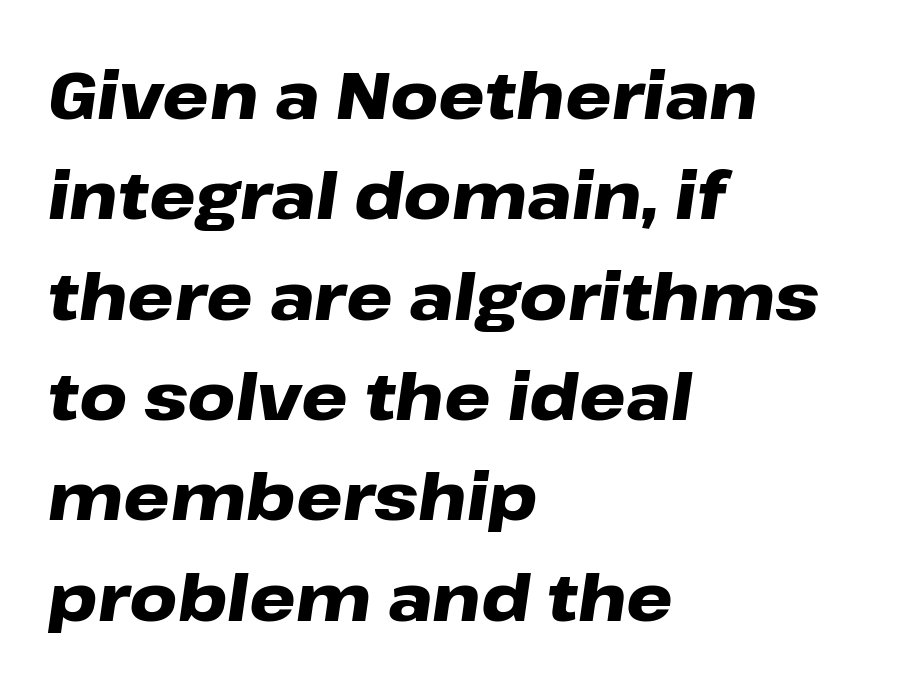
Where is the straight margin? On the left. Would a proofreader flag this as italicized? Yes. These words are printed bold, with thick strokes throughout. No extra tracking has been applied to these lines. The passage shown is typed in a proportional face where columns would drift. Vertical spacing — default.
